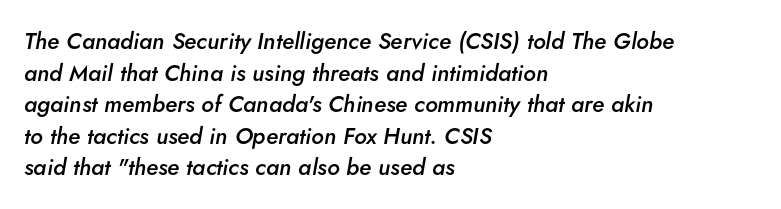
Is the letter spacing exaggerated? No — it looks like the ordinary default. The passage shown is semibold, sitting just below true bold. The face used here has a pronounced slope to its letters. The paragraph shown leans on its left margin. Descender tails drop into unmarked territory.
